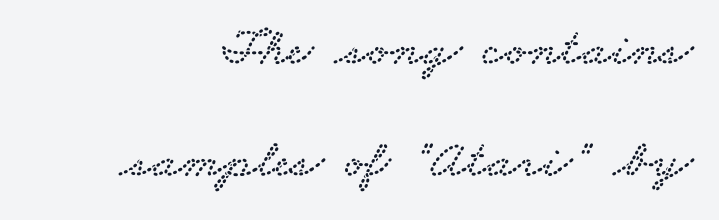
The image shows 54 px wide serif type; set loose line spacing (2.08x), normal letter spacing, not underlined; low stroke contrast and a small x-height.
